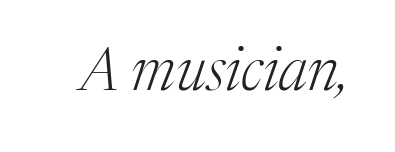
Q: Is the text bold? A: No.
Q: Is the text italic (slanted)? A: Yes, it leans right by about 17 degrees.
Q: Is the typeface a serif or a sans-serif typeface? A: Serif.
Q: Is the text underlined? A: No.
Q: Is the spacing between letters normal or unusually wide? A: Normal.
Q: Width (condensed, normal, or wide)? A: Normal.
Q: Stroke contrast? A: Medium.
Q: x-height? A: Medium.
Q: Monospaced? A: No.
